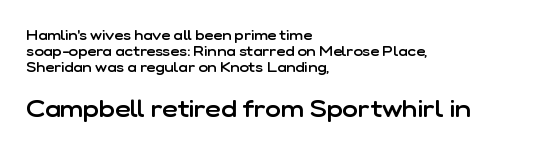
The image shows 24 px text type, upright; set left-aligned, tight line spacing (1.13x), normal letter spacing, not underlined; the second (bottom) block is 1.71x larger.
